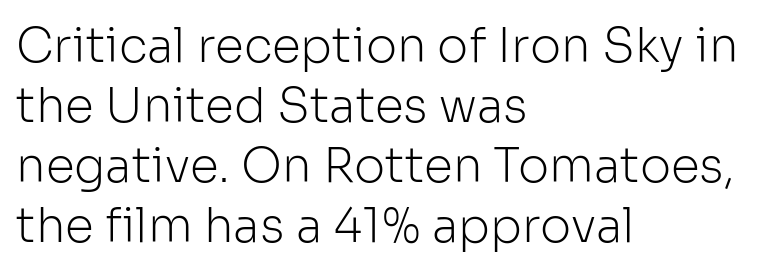
The image shows 47 px light sans-serif type, upright; set left-aligned, normal line spacing (1.28x), normal letter spacing, not underlined; low stroke contrast and a medium x-height.
